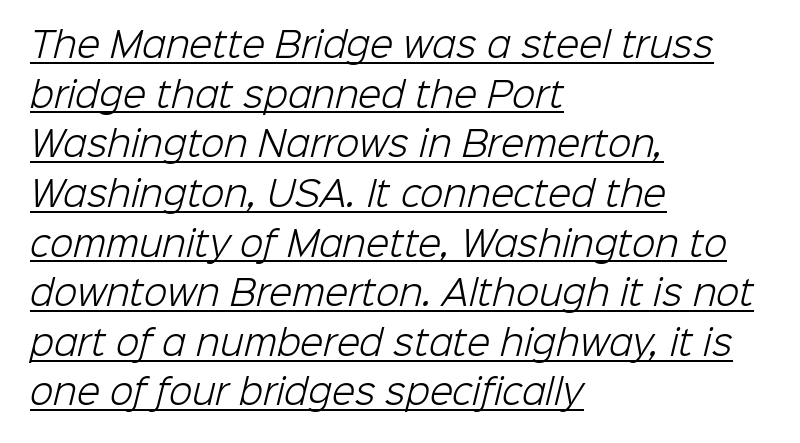
The image shows 34 px light sans-serif type; set left-aligned, normal line spacing (1.46x), normal letter spacing, underlined; low stroke contrast and a medium x-height.
